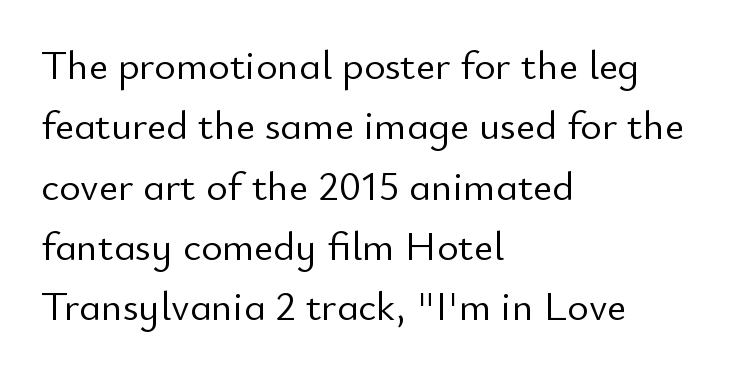
Q: Is the text bold? A: No.
Q: Is the text italic (slanted)? A: No, it is upright.
Q: Is the typeface a serif or a sans-serif typeface? A: Sans-serif.
Q: Is the text underlined? A: No.
Q: How is the paragraph aligned? A: Left-aligned.
Q: Is the spacing between letters normal or unusually wide? A: Normal.
Q: Is the spacing between lines tight, normal or loose? A: Normal.
Q: Width (condensed, normal, or wide)? A: Normal.
Q: Stroke contrast? A: Low.
Q: x-height? A: Small.
Q: Monospaced? A: No.
